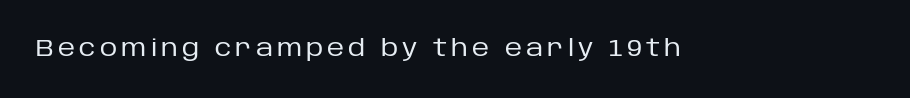
Only glyphs here, with clear space below each row. Posture: upright roman. The font is comparable to plain body text, perhaps lighter.
